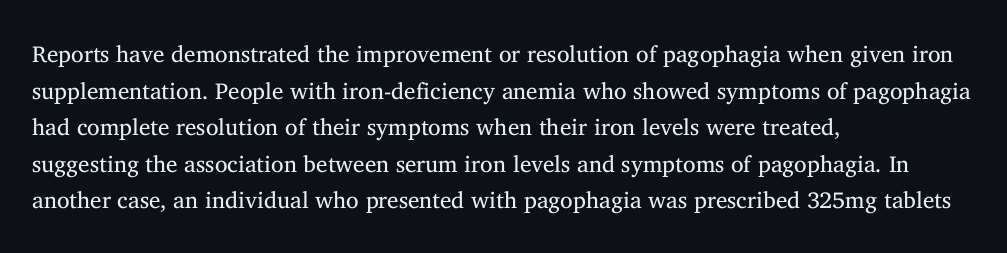
Q: Is the text bold? A: No.
Q: Is the text italic (slanted)? A: No, it is upright.
Q: Is the text underlined? A: No.
Q: How is the paragraph aligned? A: Left-aligned.
Q: Is the spacing between letters normal or unusually wide? A: Normal.
Q: Is the spacing between lines tight, normal or loose? A: Normal.
